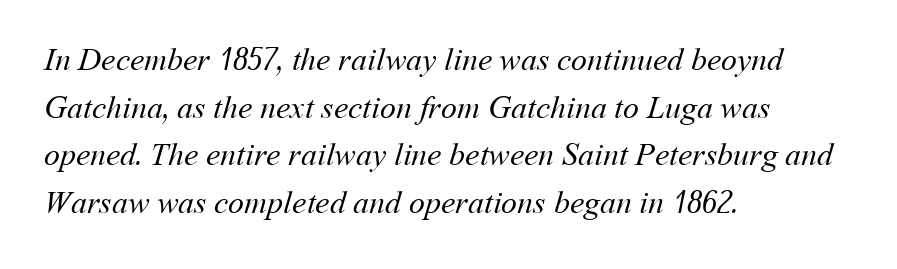
The image shows 32 px regular-weight type; set left-aligned, normal line spacing (1.49x), normal letter spacing, not underlined; medium stroke contrast and a medium x-height.
